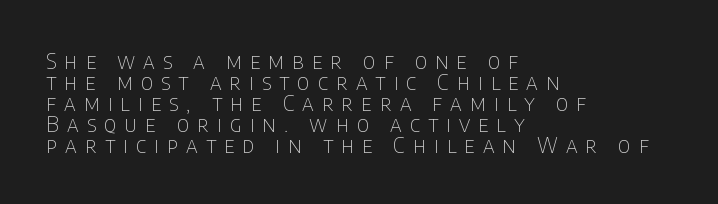
The image shows 22 px text type, upright; set left-aligned, tight line spacing (0.95x), unusually wide letter spacing (+0.37 em), not underlined.
